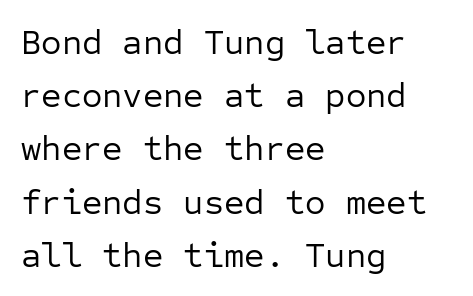
Q: Is the text bold? A: No.
Q: Is the text italic (slanted)? A: No, it is upright.
Q: Is the typeface a serif or a sans-serif typeface? A: Sans-serif.
Q: Is the text underlined? A: No.
Q: How is the paragraph aligned? A: Left-aligned.
Q: Is the spacing between letters normal or unusually wide? A: Normal.
Q: Is the spacing between lines tight, normal or loose? A: Normal.
Q: Width (condensed, normal, or wide)? A: Normal.
Q: Stroke contrast? A: Low.
Q: x-height? A: Medium.
Q: Monospaced? A: Yes.
